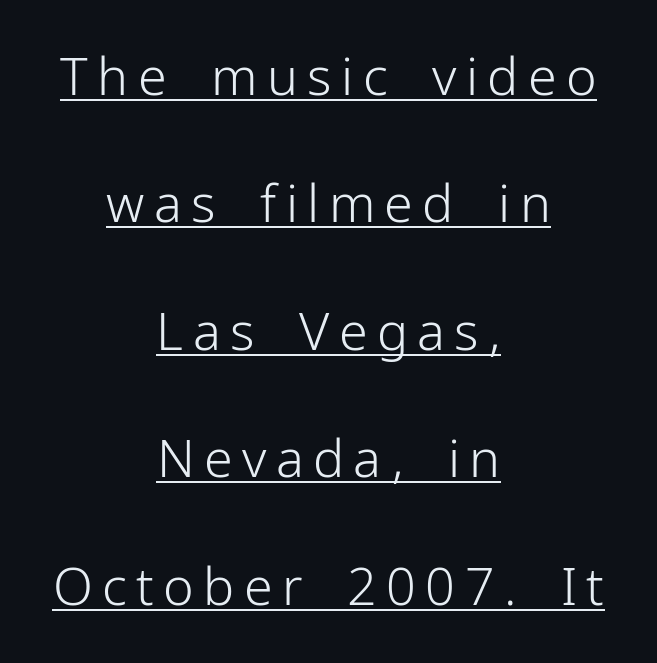
The image shows 52 px light sans-serif type, upright; set centered, loose line spacing (2.45x), underlined; low stroke contrast and a medium x-height.
